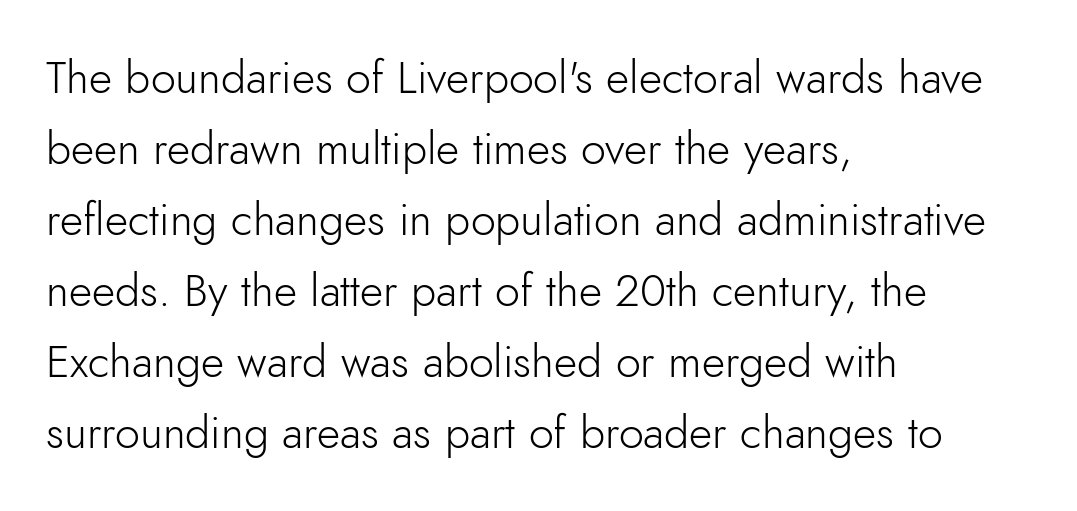
Q: Is the text bold? A: No.
Q: Is the text italic (slanted)? A: No, it is upright.
Q: Is the typeface a serif or a sans-serif typeface? A: Sans-serif.
Q: Is the text underlined? A: No.
Q: How is the paragraph aligned? A: Left-aligned.
Q: Is the spacing between letters normal or unusually wide? A: Normal.
Q: Is the spacing between lines tight, normal or loose? A: Normal.
Q: Width (condensed, normal, or wide)? A: Normal.
Q: Stroke contrast? A: Low.
Q: x-height? A: Small.
Q: Monospaced? A: No.
